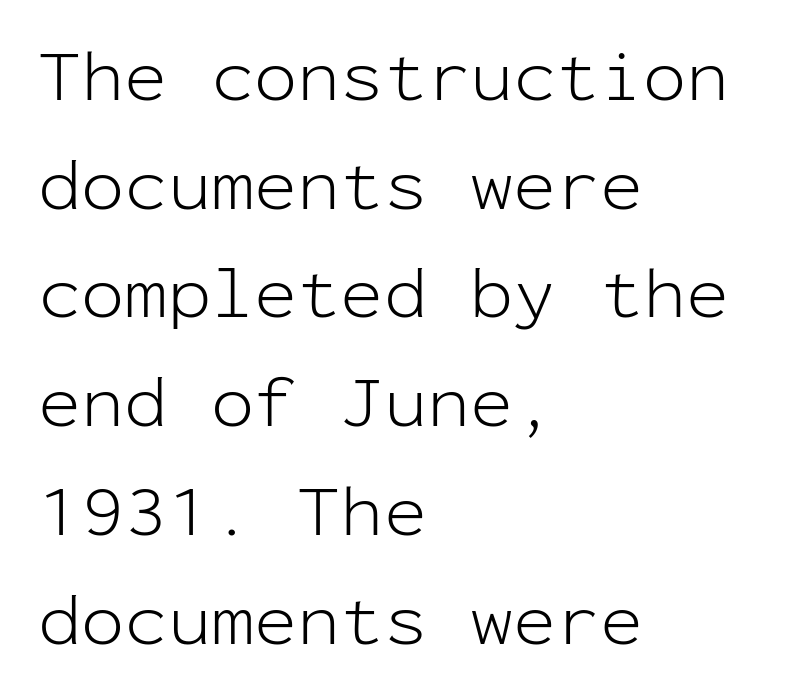
The image shows 72 px light sans-serif type, upright, monospaced; set left-aligned, normal line spacing (1.51x), normal letter spacing, not underlined; low stroke contrast and a medium x-height.
